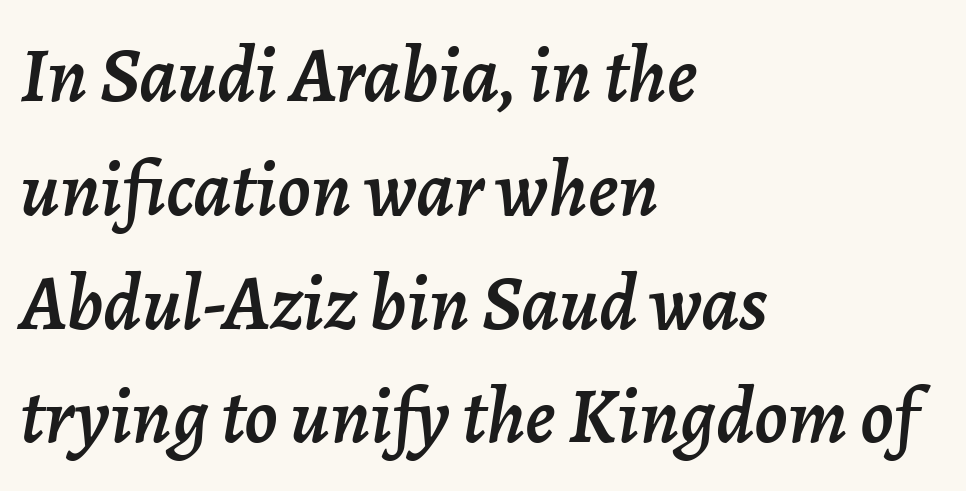
Leftover space on each line is placed entirely after the last word. The space between consecutive lines is moderate. Default kerning and tracking; the words read as compact shapes. Lines of text with bare space underneath.
